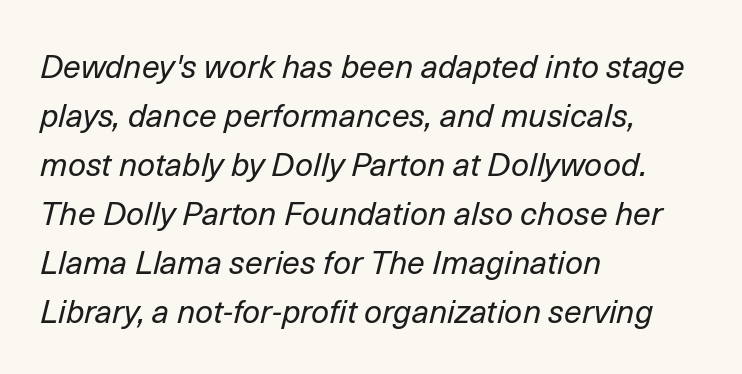
The image shows 32 px regular-weight type, italic (leaning right); set left-aligned, normal line spacing (1.53x), normal letter spacing, not underlined; low stroke contrast and a medium x-height.
